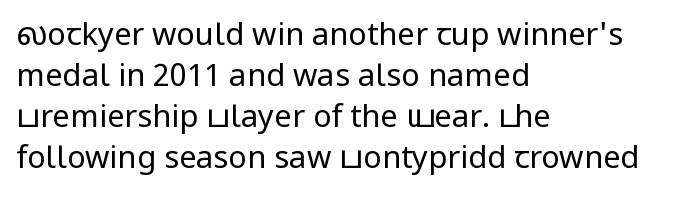
{"serif": "no", "italic": "no", "bold": "no", "weight": "regular", "width": "normal", "stroke_contrast": "low", "x_height": "medium", "monospaced": "no", "underline": "no", "align": "left", "line_spacing": "normal", "line_spacing_ratio": 1.32, "letter_spacing": "normal", "letter_spacing_em": 0.0, "glyph_px": 31}
